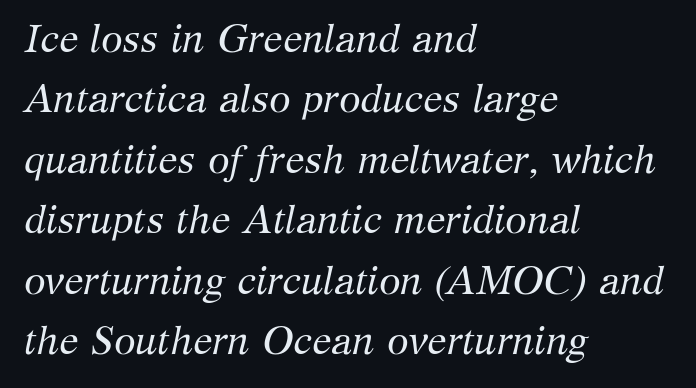
Q: Is the text bold? A: No.
Q: Is the text italic (slanted)? A: Yes, it leans right by about 12 degrees.
Q: Is the typeface a serif or a sans-serif typeface? A: Serif.
Q: Is the text underlined? A: No.
Q: How is the paragraph aligned? A: Left-aligned.
Q: Is the spacing between letters normal or unusually wide? A: Normal.
Q: Is the spacing between lines tight, normal or loose? A: Normal.
Q: Width (condensed, normal, or wide)? A: Normal.
Q: Stroke contrast? A: Medium.
Q: x-height? A: Medium.
Q: Monospaced? A: No.
